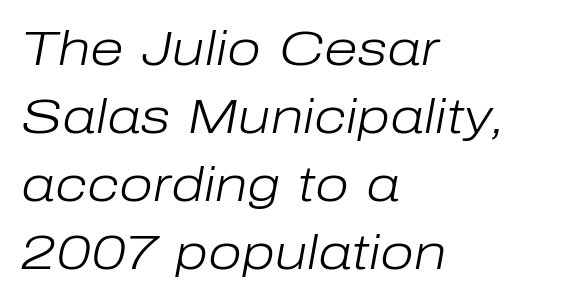
Q: Is the text bold? A: No.
Q: Is the text italic (slanted)? A: Yes, it leans right by about 10 degrees.
Q: Is the text underlined? A: No.
Q: How is the paragraph aligned? A: Left-aligned.
Q: Is the spacing between letters normal or unusually wide? A: Normal.
Q: Is the spacing between lines tight, normal or loose? A: Normal.
Q: Width (condensed, normal, or wide)? A: Normal.
Q: Stroke contrast? A: Low.
Q: x-height? A: Medium.
Q: Monospaced? A: No.
